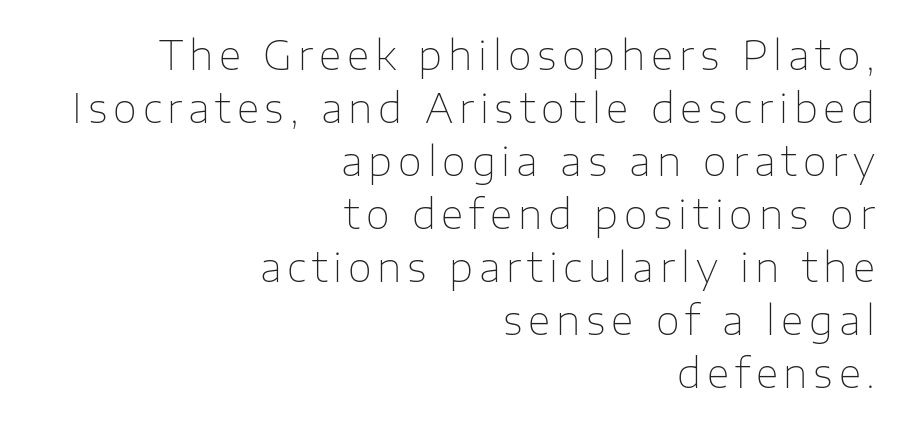
{"serif": "no", "italic": "no", "bold": "no", "weight": "thin", "width": "normal", "stroke_contrast": "low", "x_height": "medium", "monospaced": "no", "underline": "no", "align": "right", "line_spacing": "normal", "line_spacing_ratio": 1.36, "glyph_px": 39}
